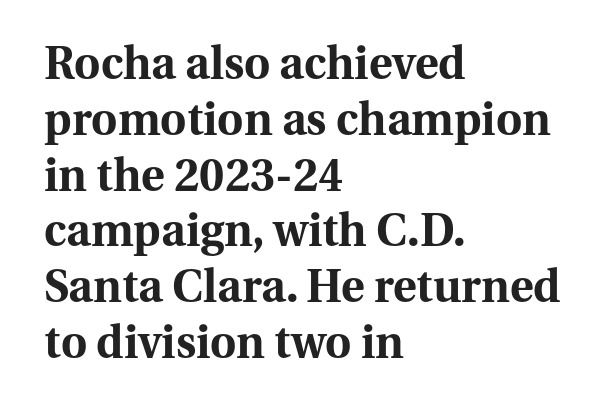
{"serif": "yes", "italic": "no", "bold": "yes", "weight": "bold", "width": "normal", "stroke_contrast": "medium", "x_height": "medium", "monospaced": "no", "underline": "no", "align": "left", "line_spacing_ratio": 1.24, "letter_spacing": "normal", "letter_spacing_em": 0.0, "glyph_px": 45}
